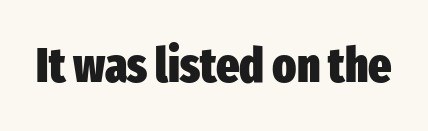
Q: Is the text bold? A: Yes.
Q: Is the text italic (slanted)? A: No, it is upright.
Q: Is the typeface a serif or a sans-serif typeface? A: Sans-serif.
Q: Is the text underlined? A: No.
Q: Is the spacing between letters normal or unusually wide? A: Normal.
Q: Width (condensed, normal, or wide)? A: Condensed.
Q: Stroke contrast? A: Low.
Q: x-height? A: Medium.
Q: Monospaced? A: No.
